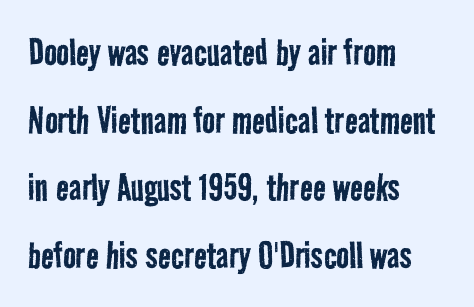
This sample has the flowing, uneven cadence of proportional lettering. On a weight scale, this lands at 450 or below. Words appear dense and cohesive because spacing is normal. Compared with typical paragraphs, the rows here are spaced about the same.
